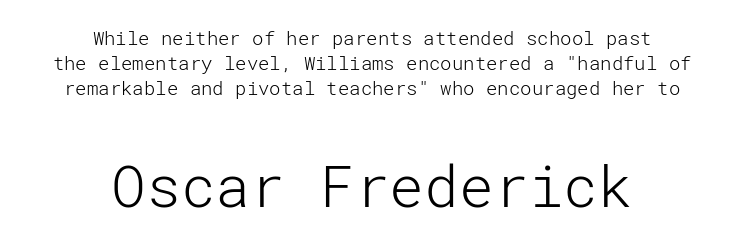
Q: Is the text bold? A: No.
Q: Is the text italic (slanted)? A: No, it is upright.
Q: Is the typeface a serif or a sans-serif typeface? A: Sans-serif.
Q: Is the text underlined? A: No.
Q: How is the paragraph aligned? A: Centered.
Q: Is the spacing between letters normal or unusually wide? A: Normal.
Q: Is the spacing between lines tight, normal or loose? A: Normal.
Q: Which block of text is set in a larger size, the first (top) or the second (bottom)? A: The second (bottom) one.
Q: Width (condensed, normal, or wide)? A: Normal.
Q: Stroke contrast? A: Low.
Q: x-height? A: Medium.
